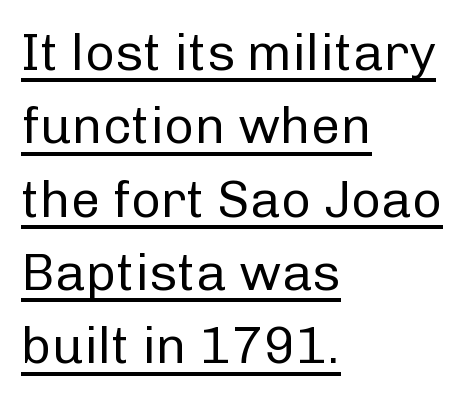
{"serif": "no", "italic": "no", "bold": "no", "weight": "regular", "width": "normal", "stroke_contrast": "low", "x_height": "medium", "monospaced": "no", "underline": "yes", "align": "left", "line_spacing": "normal", "line_spacing_ratio": 1.41, "letter_spacing": "normal", "letter_spacing_em": 0.0, "glyph_px": 52}
